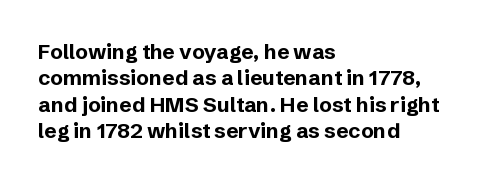
{"italic": "no", "bold": "yes", "underline": "no", "align": "left", "line_spacing": "normal", "line_spacing_ratio": 1.26, "letter_spacing": "normal", "letter_spacing_em": 0.0, "glyph_px": 21}
